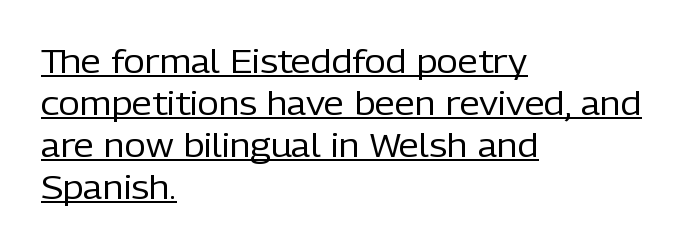
{"serif": "no", "italic": "no", "bold": "no", "weight": "regular", "width": "normal", "stroke_contrast": "low", "x_height": "medium", "monospaced": "no", "underline": "yes", "align": "left", "line_spacing": "normal", "line_spacing_ratio": 1.27, "letter_spacing": "normal", "letter_spacing_em": 0.0, "glyph_px": 33}
